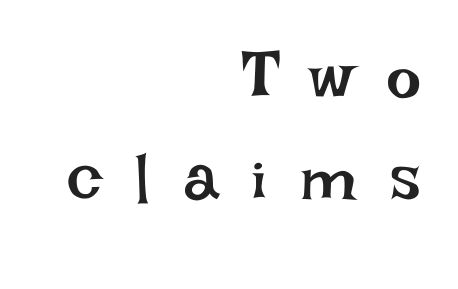
Q: Is the text bold? A: No.
Q: Is the text italic (slanted)? A: No, it is upright.
Q: Is the text underlined? A: No.
Q: How is the paragraph aligned? A: Right-aligned.
Q: Is the spacing between letters normal or unusually wide? A: Unusually wide.
Q: Is the spacing between lines tight, normal or loose? A: Normal.
Q: Width (condensed, normal, or wide)? A: Normal.
Q: Stroke contrast? A: Low.
Q: x-height? A: Large.
Q: Monospaced? A: No.
